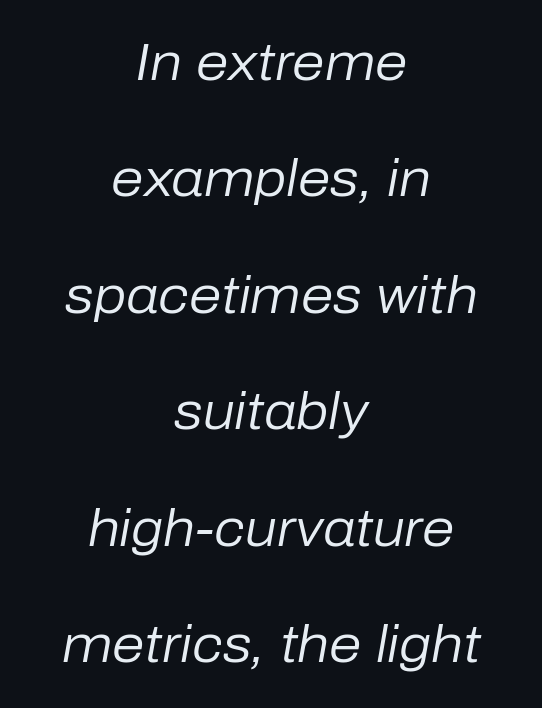
Leftover space on each line is divided equally before and after the words. In terms of letterspacing, this is plain default setting. The cut favours lightness, reaching ordinary text weight at its darkest. Style check: oblique.
